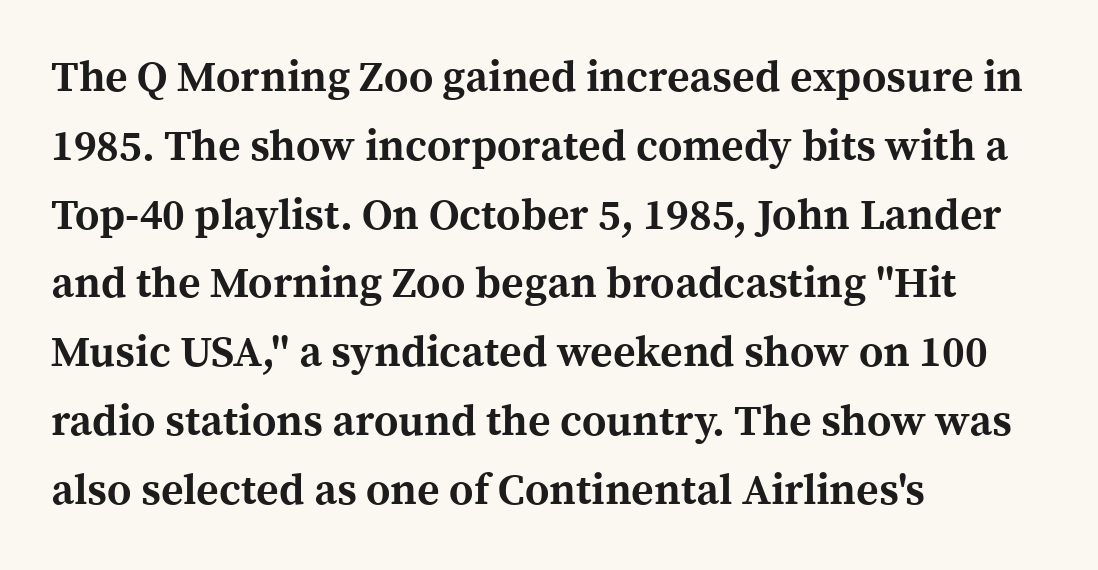
This is the regular roman posture of the typeface. Compared with a centered layout, this one pins lines to the left instead. Chunky letters — that's bold for sure. Underline: absent. A typesetter would call this zero additional tracking. Think of a printed novel: that variable character pitch is what you see here.
